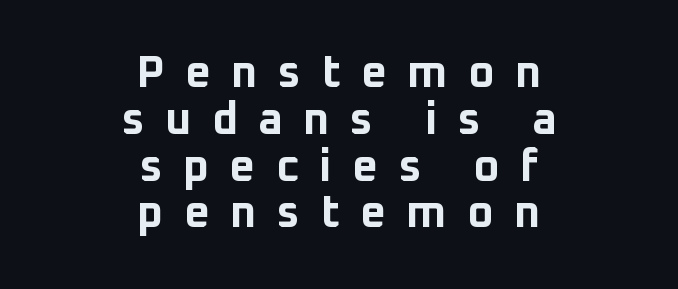
{"serif": "no", "italic": "no", "bold": "yes", "weight": "bold", "width": "normal", "stroke_contrast": "low", "x_height": "medium", "monospaced": "no", "underline": "no", "align": "center", "line_spacing": "tight", "line_spacing_ratio": 1.04, "letter_spacing": "wide", "letter_spacing_em": 0.45, "glyph_px": 45}
